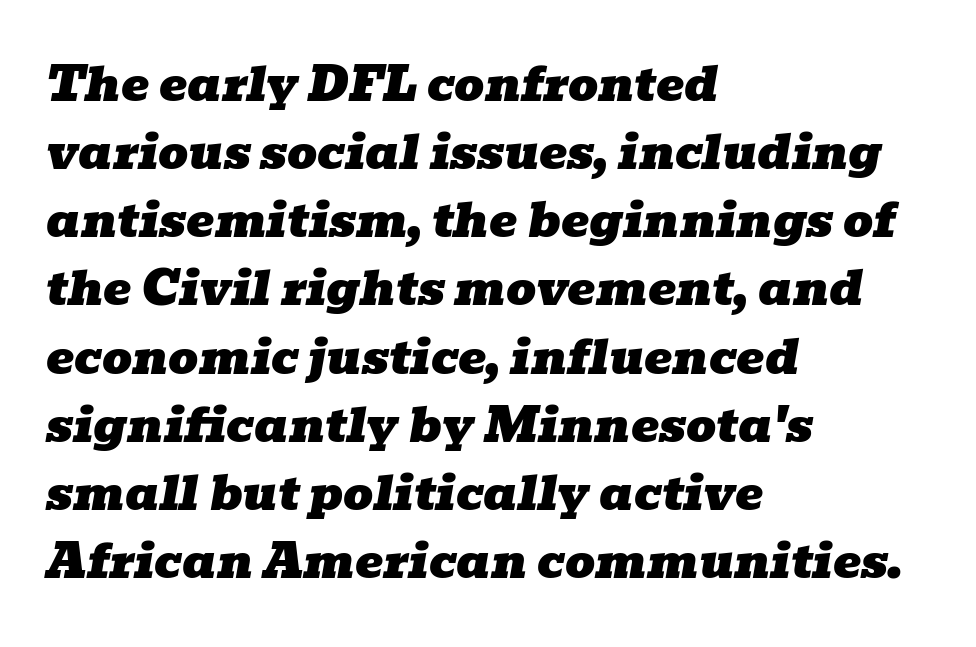
These lines stack with their left ends in a neat column. Normally led — the rows are evenly, conventionally spaced. The strip under each line holds only bare page. Nothing unusual about the tracking: characters are spaced as the font intends. The lettering tilts uniformly, giving the passage an italic look. A serif font was chosen for this passage.
